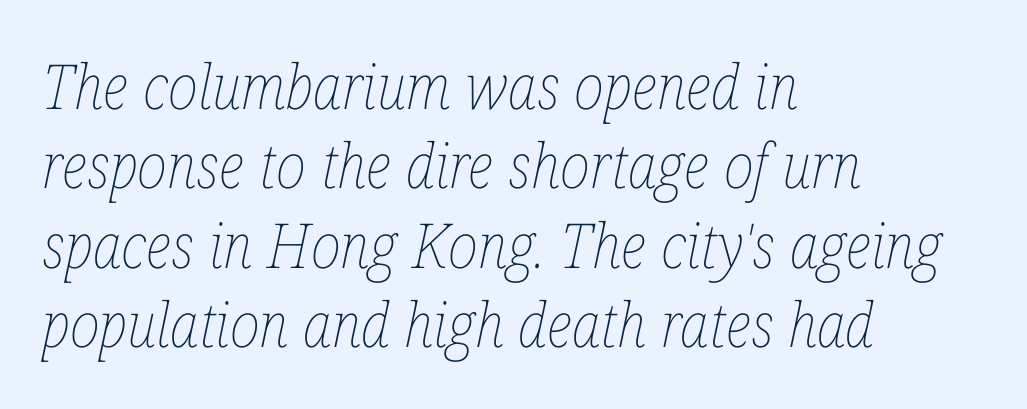
{"italic": "yes", "lean": "right", "slant_degrees": 12, "bold": "no", "weight": "thin", "width": "condensed", "stroke_contrast": "low", "x_height": "medium", "monospaced": "no", "underline": "no", "align": "left", "line_spacing": "normal", "line_spacing_ratio": 1.28, "letter_spacing": "normal", "letter_spacing_em": 0.0, "glyph_px": 62}
